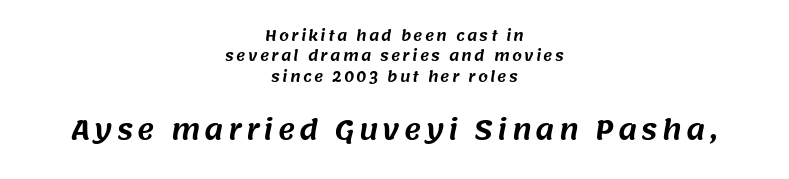
{"underline": "no", "align": "center", "line_spacing": "normal", "line_spacing_ratio": 1.46, "larger_block": "second", "size_ratio": 1.86, "glyph_px": 26}
